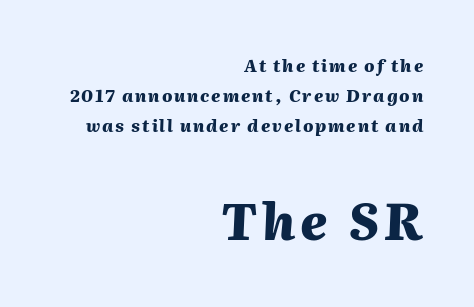
The image shows 50 px heavy type, italic (leaning right); set right-aligned, line spacing 1.76x, not underlined; the second (bottom) block is 2.94x larger; medium stroke contrast and a medium x-height.
